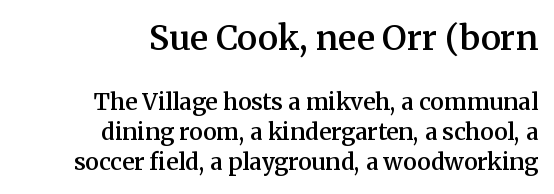
Q: Is the text bold? A: Semi-bold.
Q: Is the text italic (slanted)? A: No, it is upright.
Q: Is the typeface a serif or a sans-serif typeface? A: Serif.
Q: Is the text underlined? A: No.
Q: How is the paragraph aligned? A: Right-aligned.
Q: Is the spacing between letters normal or unusually wide? A: Normal.
Q: Is the spacing between lines tight, normal or loose? A: Normal.
Q: Which block of text is set in a larger size, the first (top) or the second (bottom)? A: The first (top) one.
Q: Width (condensed, normal, or wide)? A: Normal.
Q: Stroke contrast? A: Medium.
Q: x-height? A: Medium.
Q: Monospaced? A: No.
